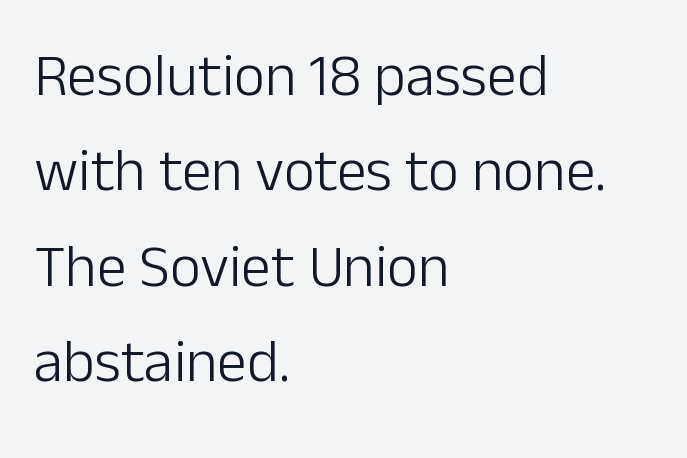
The foot of each line stays bare and open. You could not count columns in this text — the font is proportionally spaced. Reading down the column, the eye jumps a familiar distance to each next line. In terms of letterspacing, this is plain default setting. Unlike italic type, these characters show no tilt at all. In CSS terms this would be text-align: left.
